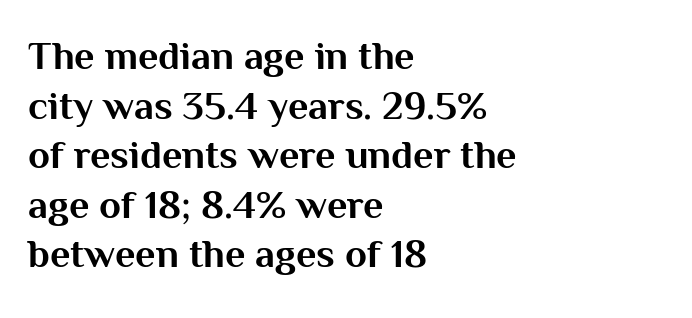
{"serif": "no", "italic": "no", "bold": "yes", "weight": "bold", "width": "normal", "stroke_contrast": "medium", "x_height": "medium", "monospaced": "no", "underline": "no", "align": "left", "line_spacing_ratio": 1.24, "letter_spacing": "normal", "letter_spacing_em": 0.0, "glyph_px": 40}
